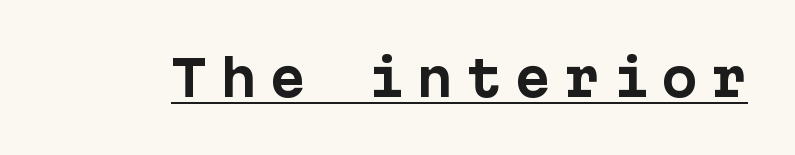
Classification — sans serif. The face used here is rendered with a markedly widened letterfit. Notice how a bar underscores the lettering throughout. The passage shown is typed in a monospace face where columns stay perfectly aligned. Students, this is bold: see how much ink each stroke carries. Unlike italic type, these characters show no tilt at all.
